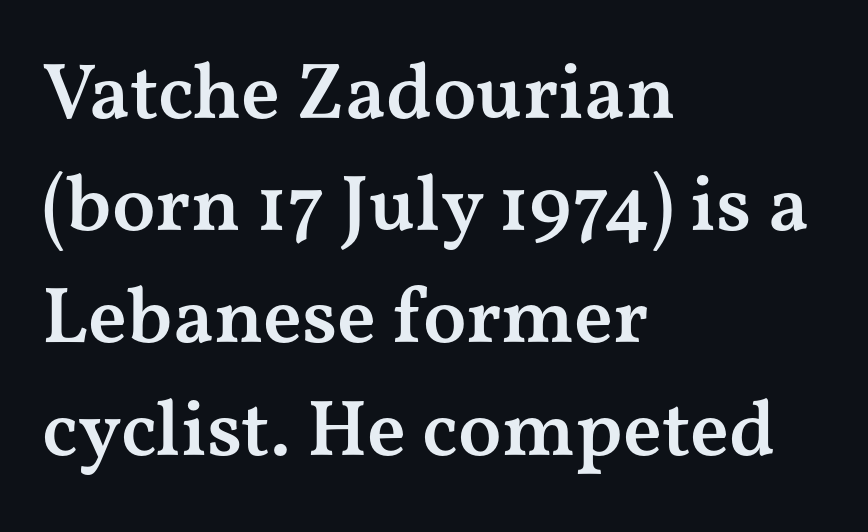
The image shows 79 px semibold, wide serif type, upright; set left-aligned, normal line spacing (1.42x), normal letter spacing, not underlined; medium stroke contrast and a medium x-height.
